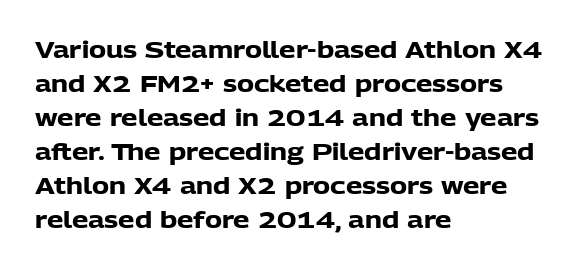
{"italic": "no", "bold": "yes", "underline": "no", "align": "left", "line_spacing": "normal", "line_spacing_ratio": 1.48, "letter_spacing": "normal", "letter_spacing_em": 0.0, "glyph_px": 23}
